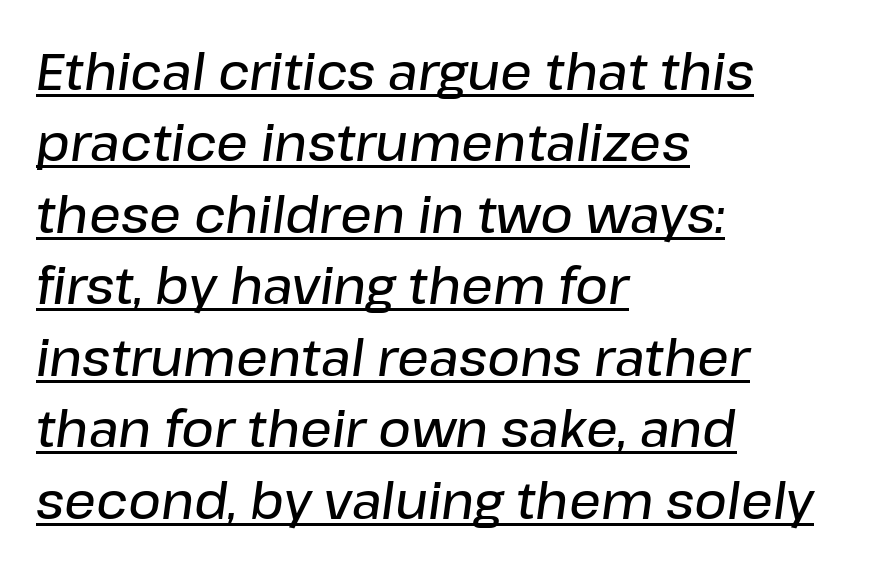
Q: Is the text bold? A: Semi-bold.
Q: Is the text italic (slanted)? A: Yes, it leans right by about 8 degrees.
Q: Is the text underlined? A: Yes.
Q: How is the paragraph aligned? A: Left-aligned.
Q: Is the spacing between letters normal or unusually wide? A: Normal.
Q: Is the spacing between lines tight, normal or loose? A: Normal.
Q: Width (condensed, normal, or wide)? A: Normal.
Q: Stroke contrast? A: Low.
Q: x-height? A: Medium.
Q: Monospaced? A: No.
